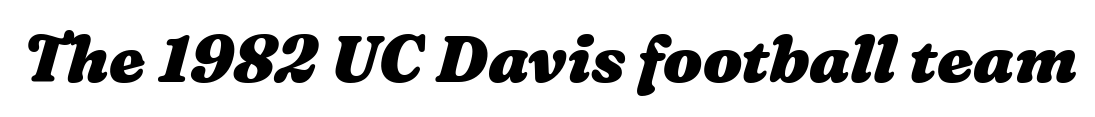
Q: Is the text bold? A: Yes.
Q: Is the text underlined? A: No.
Q: Is the spacing between letters normal or unusually wide? A: Normal.
Q: Width (condensed, normal, or wide)? A: Wide.
Q: Stroke contrast? A: Medium.
Q: x-height? A: Medium.
Q: Monospaced? A: No.
